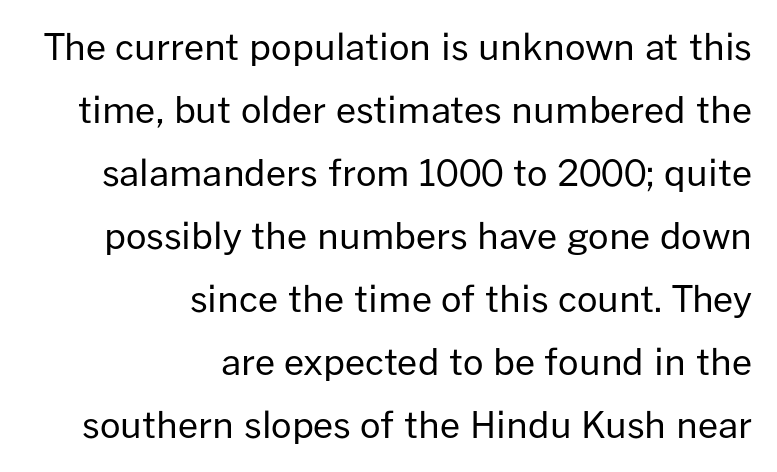
The image shows 36 px regular-weight sans-serif type, upright; set right-aligned, line spacing 1.75x, normal letter spacing, not underlined; low stroke contrast and a medium x-height.
